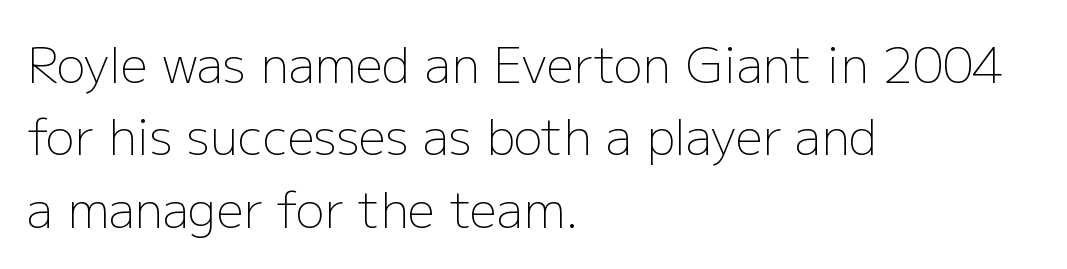
The image shows 48 px light sans-serif type, upright; set left-aligned, normal line spacing (1.51x), normal letter spacing, not underlined; low stroke contrast and a medium x-height.
